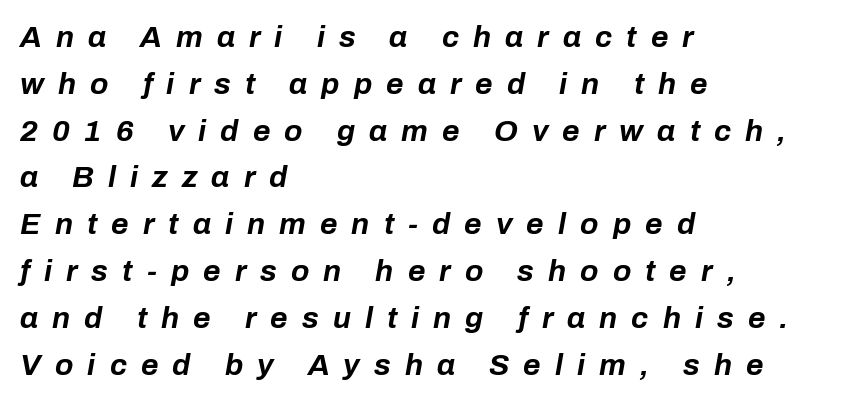
Q: Is the text bold? A: Yes.
Q: Is the text italic (slanted)? A: Yes, it leans right by about 10 degrees.
Q: Is the text underlined? A: No.
Q: How is the paragraph aligned? A: Left-aligned.
Q: Is the spacing between letters normal or unusually wide? A: Unusually wide.
Q: Is the spacing between lines tight, normal or loose? A: Normal.
Q: Width (condensed, normal, or wide)? A: Normal.
Q: Stroke contrast? A: Low.
Q: x-height? A: Medium.
Q: Monospaced? A: No.
